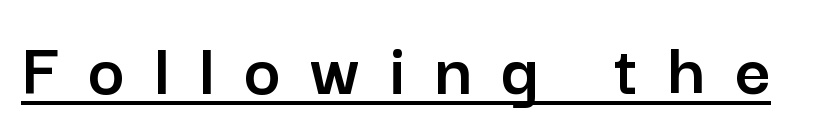
These lines are rendered in a variable-pitch font. Honestly, the underline is the first thing you notice here. Font category for this specimen: sans-serif. Italic? Not at all — the glyphs are vertical. Honestly, the letter spacing is so wide it's the main thing you notice.
